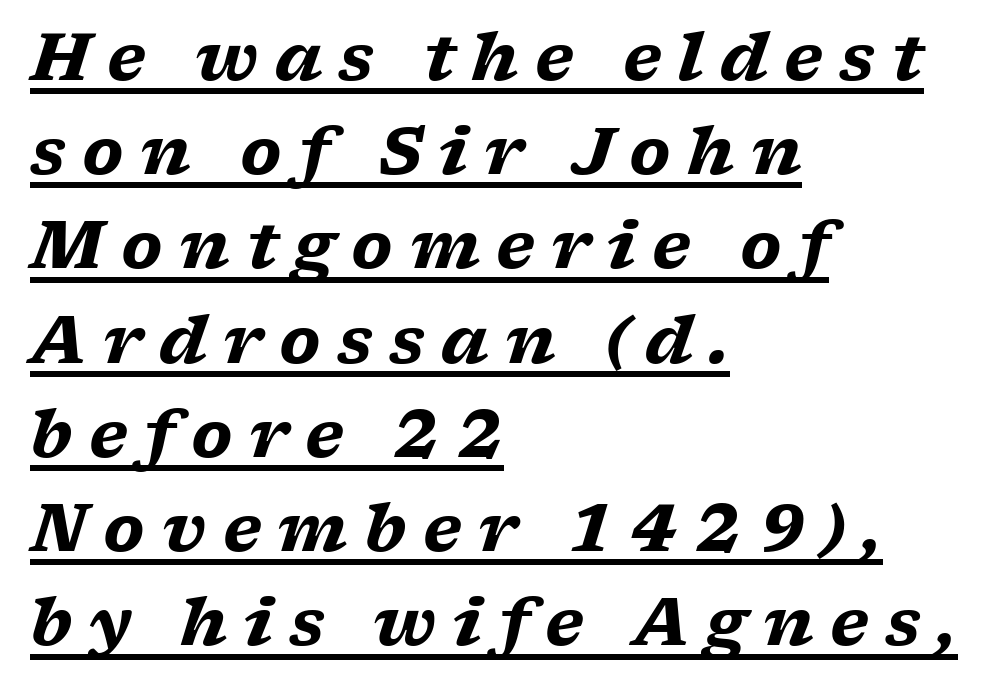
The image shows 65 px heavy, wide serif type, italic (leaning right); set left-aligned, normal line spacing (1.45x), unusually wide letter spacing (+0.25 em), underlined; low stroke contrast and a medium x-height.
